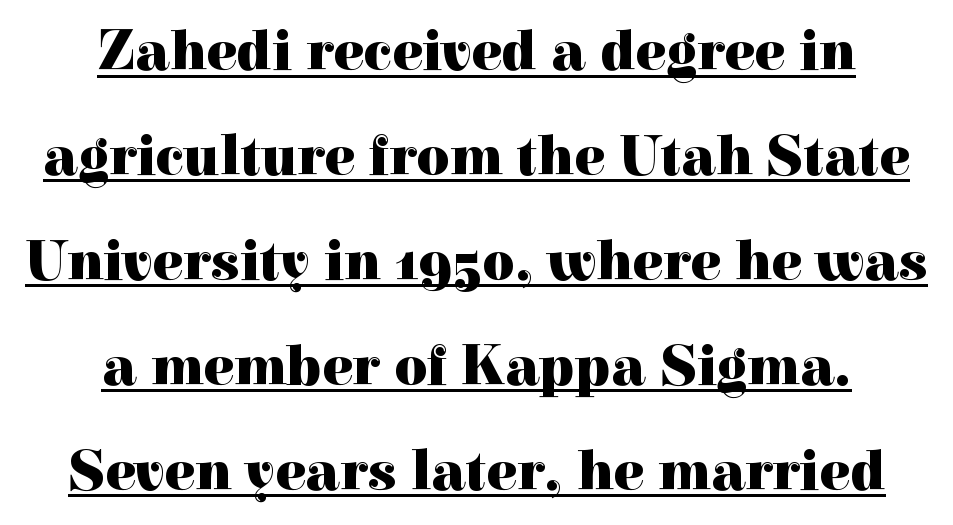
The image shows 57 px heavy serif type, upright; set centered, line spacing 1.84x, normal letter spacing, underlined; a medium x-height.
